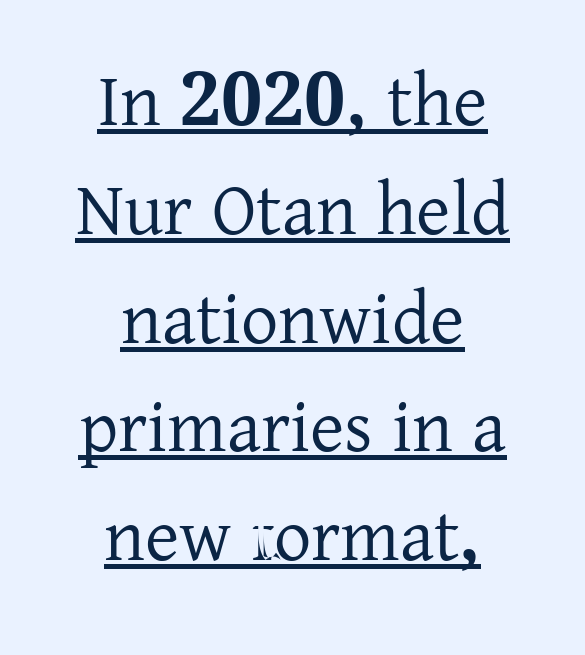
{"serif": "yes", "italic": "no", "width": "normal", "stroke_contrast": "low", "x_height": "medium", "monospaced": "no", "underline": "yes", "align": "center", "line_spacing": "normal", "line_spacing_ratio": 1.47, "letter_spacing": "normal", "letter_spacing_em": 0.0, "glyph_px": 74}
